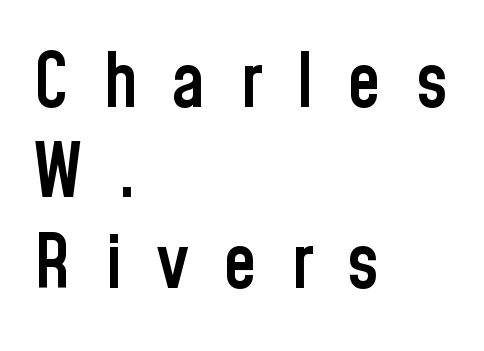
{"serif": "no", "italic": "no", "bold": "semi", "weight": "semibold", "width": "condensed", "stroke_contrast": "low", "x_height": "medium", "monospaced": "no", "underline": "no", "align": "left", "line_spacing_ratio": 1.22, "letter_spacing": "wide", "letter_spacing_em": 0.47, "glyph_px": 74}
